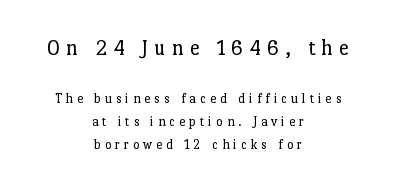
{"italic": "no", "bold": "no", "underline": "no", "align": "center", "line_spacing": "normal", "line_spacing_ratio": 1.64, "letter_spacing": "wide", "letter_spacing_em": 0.28, "larger_block": "first", "size_ratio": 1.57, "glyph_px": 22}
